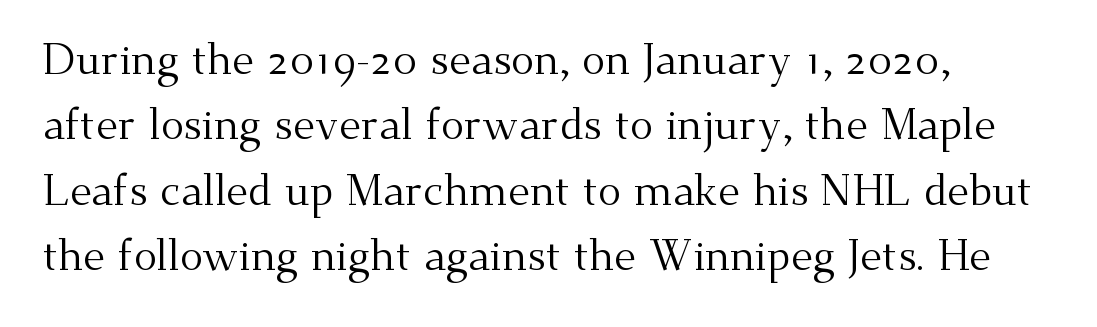
{"serif": "yes", "italic": "no", "bold": "no", "weight": "regular", "width": "normal", "stroke_contrast": "medium", "x_height": "small", "monospaced": "no", "underline": "no", "align": "left", "line_spacing": "normal", "line_spacing_ratio": 1.52, "letter_spacing": "normal", "letter_spacing_em": 0.0, "glyph_px": 43}
